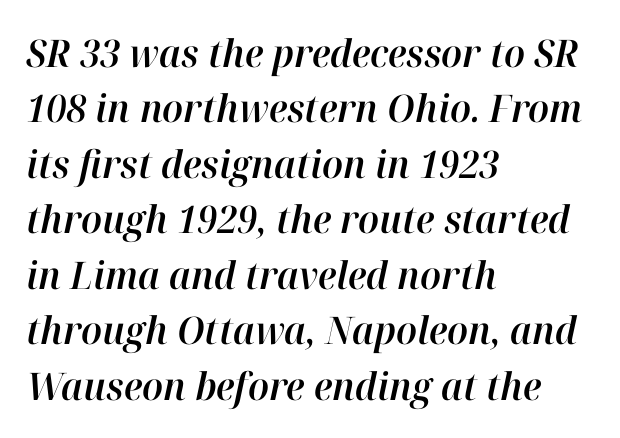
Q: Is the text italic (slanted)? A: Yes, it leans right by about 12 degrees.
Q: Is the text underlined? A: No.
Q: How is the paragraph aligned? A: Left-aligned.
Q: Is the spacing between letters normal or unusually wide? A: Normal.
Q: Is the spacing between lines tight, normal or loose? A: Normal.
Q: Width (condensed, normal, or wide)? A: Normal.
Q: Stroke contrast? A: High.
Q: x-height? A: Medium.
Q: Monospaced? A: No.
